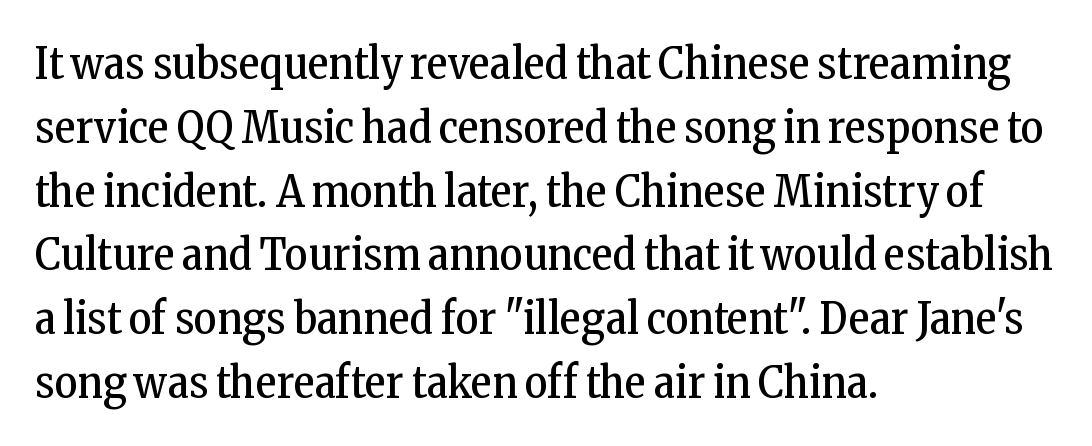
The image shows 44 px regular-weight, condensed serif type, upright; set left-aligned, normal line spacing (1.45x), normal letter spacing, not underlined; low stroke contrast and a medium x-height.
